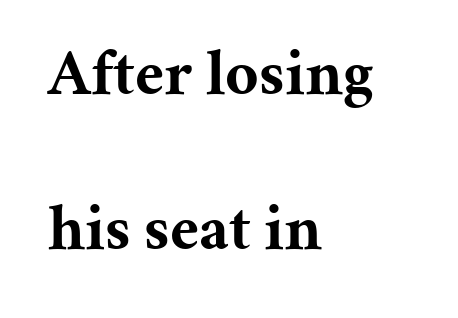
The typesetting leans heavy: a genuine bold. Rendered with straight, roman letterforms. Only glyphs here, with clear space below each row. This rendering leaves character spacing at its baseline value.
